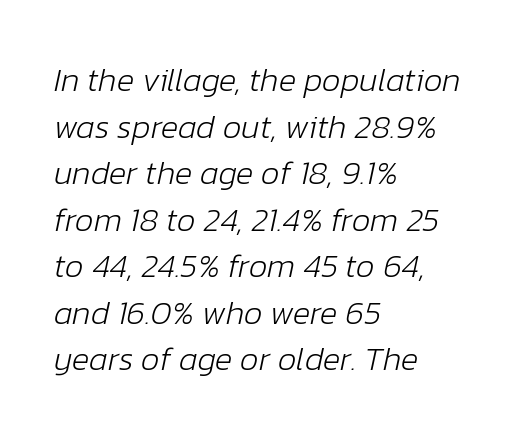
Q: Is the text bold? A: No.
Q: Is the text italic (slanted)? A: Yes, it leans right by about 12 degrees.
Q: Is the text underlined? A: No.
Q: How is the paragraph aligned? A: Left-aligned.
Q: Is the spacing between letters normal or unusually wide? A: Normal.
Q: Is the spacing between lines tight, normal or loose? A: Normal.
Q: Width (condensed, normal, or wide)? A: Normal.
Q: Stroke contrast? A: Low.
Q: x-height? A: Medium.
Q: Monospaced? A: No.
